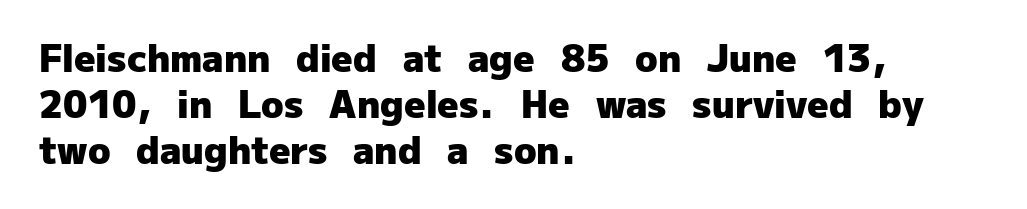
The image shows 37 px heavy sans-serif type, upright; set left-aligned, normal line spacing (1.25x), normal letter spacing, not underlined; low stroke contrast and a medium x-height.
